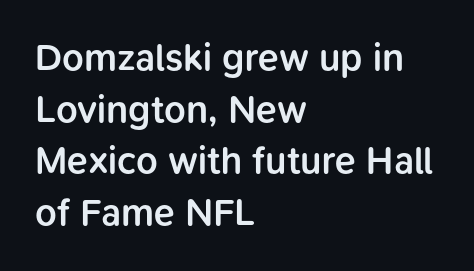
{"serif": "no", "italic": "no", "bold": "semi", "weight": "semibold", "width": "normal", "stroke_contrast": "low", "x_height": "medium", "monospaced": "no", "underline": "no", "align": "left", "line_spacing": "normal", "line_spacing_ratio": 1.36, "letter_spacing": "normal", "letter_spacing_em": 0.0, "glyph_px": 38}
